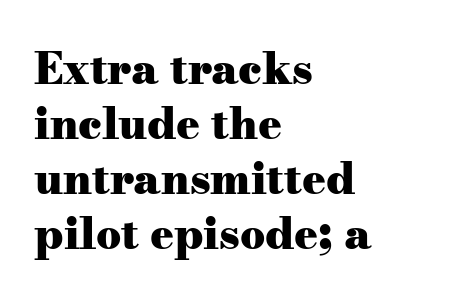
The image shows 44 px heavy, wide serif type, upright; set left-aligned, normal line spacing (1.25x), normal letter spacing, not underlined; medium stroke contrast and a small x-height.
